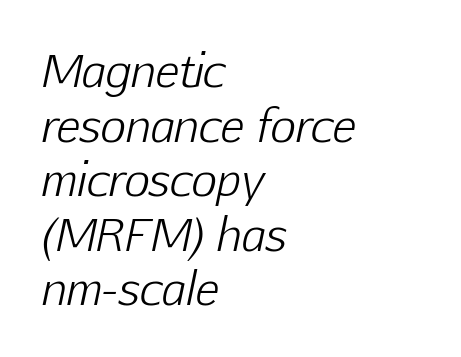
Q: Is the text bold? A: No.
Q: Is the text italic (slanted)? A: Yes, it leans right by about 12 degrees.
Q: Is the text underlined? A: No.
Q: How is the paragraph aligned? A: Left-aligned.
Q: Is the spacing between letters normal or unusually wide? A: Normal.
Q: Width (condensed, normal, or wide)? A: Normal.
Q: Stroke contrast? A: Low.
Q: x-height? A: Medium.
Q: Monospaced? A: No.
